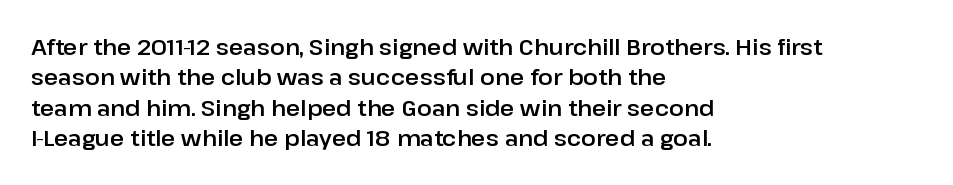
{"italic": "no", "underline": "no", "align": "left", "line_spacing": "normal", "line_spacing_ratio": 1.38, "letter_spacing": "normal", "letter_spacing_em": 0.0, "glyph_px": 22}
